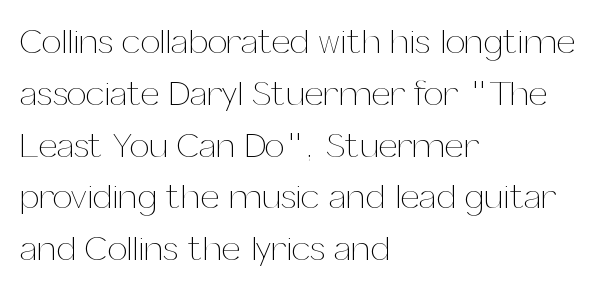
Each letter keeps its own natural width here, so spacing adapts to shape. Posture: straight, roman, zero tilt. Stroke thickness stays within the range of a standard reading face or lighter. The rendering uses a moderate line-height, typical for paragraphs. The zone under the glyphs is completely vacant. The passage is arranged the way most books set body copy — flush left.
